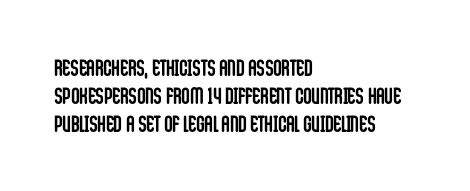
The image shows 23 px bold type, upright; set left-aligned, line spacing 1.22x, normal letter spacing, not underlined.
